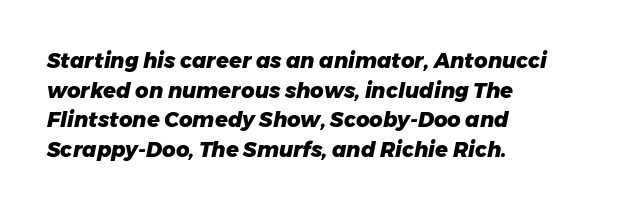
The image shows 21 px bold type, italic (leaning right); set left-aligned, normal line spacing (1.41x), normal letter spacing, not underlined.
